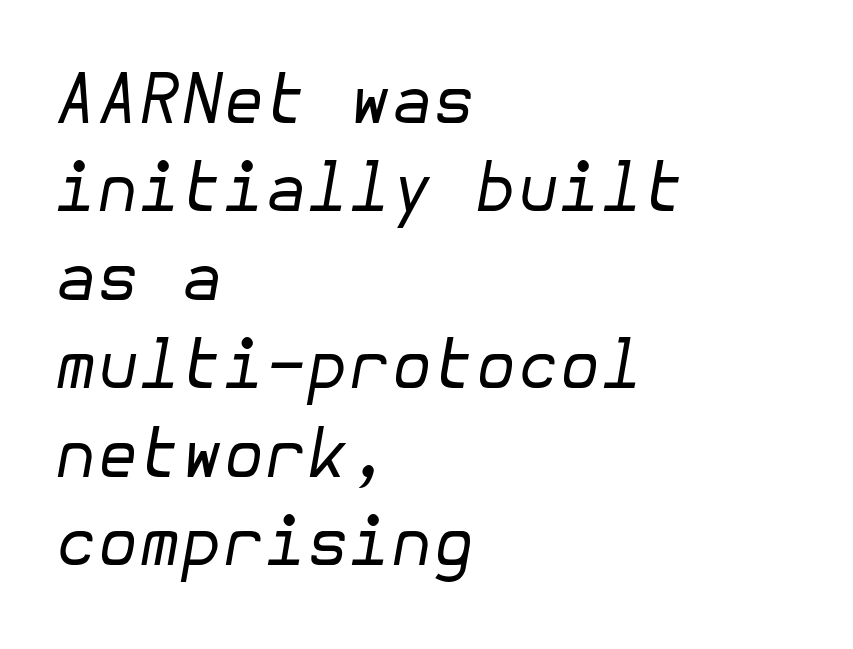
Q: Is the text bold? A: No.
Q: Is the text italic (slanted)? A: Yes, it leans right by about 10 degrees.
Q: Is the text underlined? A: No.
Q: How is the paragraph aligned? A: Left-aligned.
Q: Is the spacing between letters normal or unusually wide? A: Normal.
Q: Is the spacing between lines tight, normal or loose? A: Normal.
Q: Width (condensed, normal, or wide)? A: Normal.
Q: Stroke contrast? A: Low.
Q: x-height? A: Medium.
